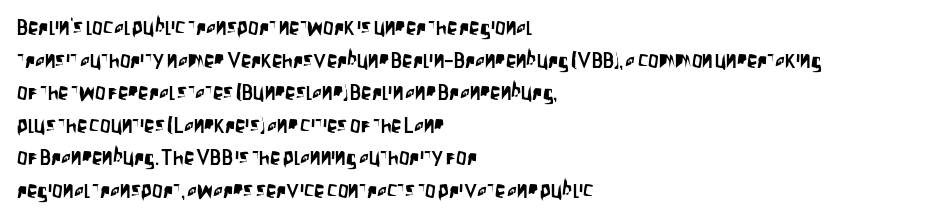
{"italic": "no", "underline": "no", "align": "left", "line_spacing": "normal", "line_spacing_ratio": 1.55, "letter_spacing": "normal", "letter_spacing_em": 0.0, "glyph_px": 21}
